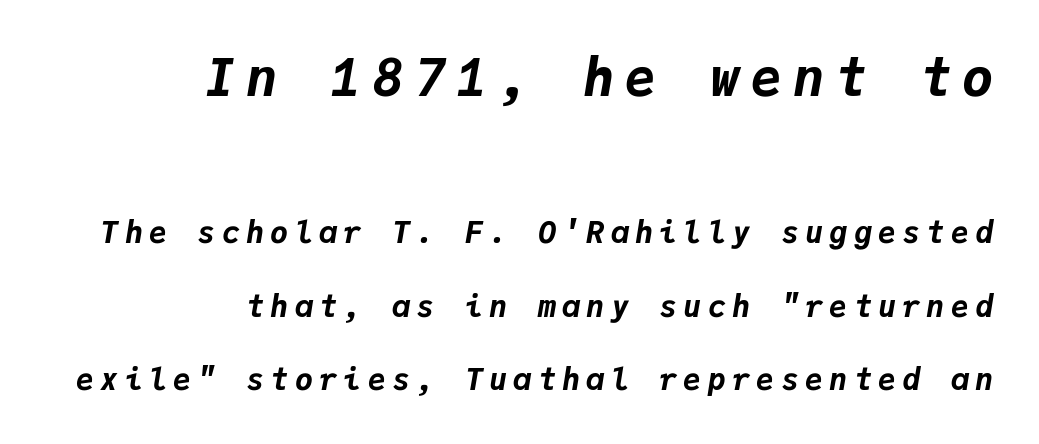
The image shows 52 px bold type, italic (leaning right), monospaced; set right-aligned, loose line spacing (2.44x), unusually wide letter spacing (+0.21 em), not underlined; the first (top) block is 1.73x larger; low stroke contrast and a medium x-height.
